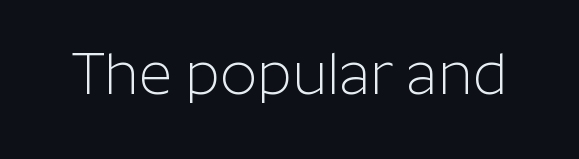
Q: Is the text bold? A: No.
Q: Is the text italic (slanted)? A: No, it is upright.
Q: Is the typeface a serif or a sans-serif typeface? A: Sans-serif.
Q: Is the text underlined? A: No.
Q: Is the spacing between letters normal or unusually wide? A: Normal.
Q: Width (condensed, normal, or wide)? A: Normal.
Q: Stroke contrast? A: Low.
Q: x-height? A: Medium.
Q: Monospaced? A: No.
